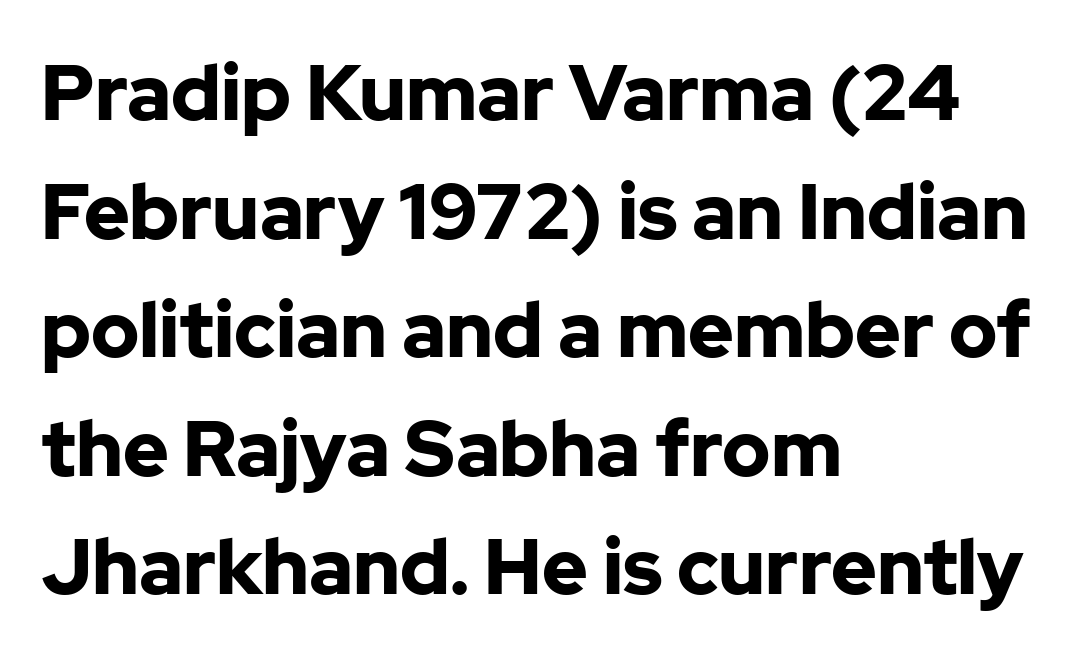
{"serif": "no", "italic": "no", "bold": "yes", "weight": "bold", "width": "normal", "stroke_contrast": "low", "x_height": "medium", "monospaced": "no", "underline": "no", "align": "left", "line_spacing": "normal", "line_spacing_ratio": 1.54, "letter_spacing": "normal", "letter_spacing_em": 0.0, "glyph_px": 77}
